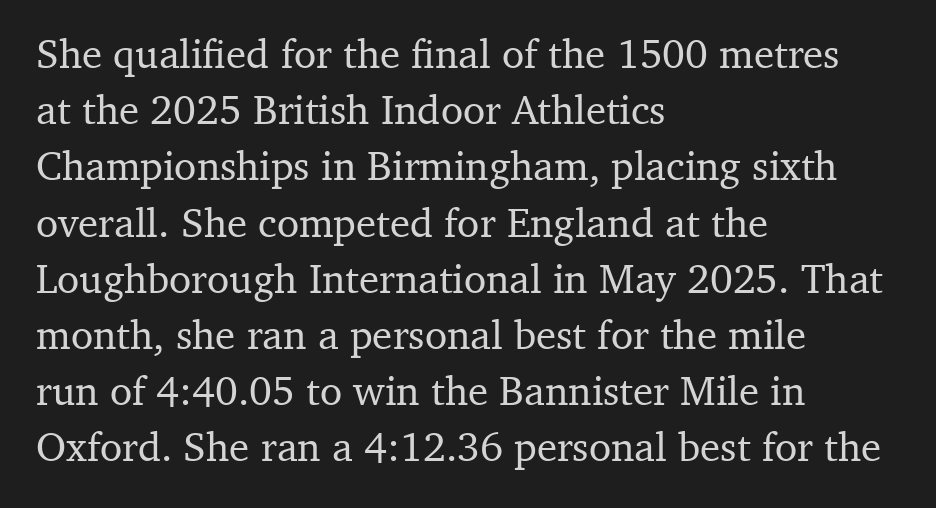
Q: Is the text italic (slanted)? A: No, it is upright.
Q: Is the typeface a serif or a sans-serif typeface? A: Serif.
Q: Is the text underlined? A: No.
Q: How is the paragraph aligned? A: Left-aligned.
Q: Is the spacing between letters normal or unusually wide? A: Normal.
Q: Is the spacing between lines tight, normal or loose? A: Normal.
Q: Width (condensed, normal, or wide)? A: Normal.
Q: Stroke contrast? A: Medium.
Q: x-height? A: Medium.
Q: Monospaced? A: No.
